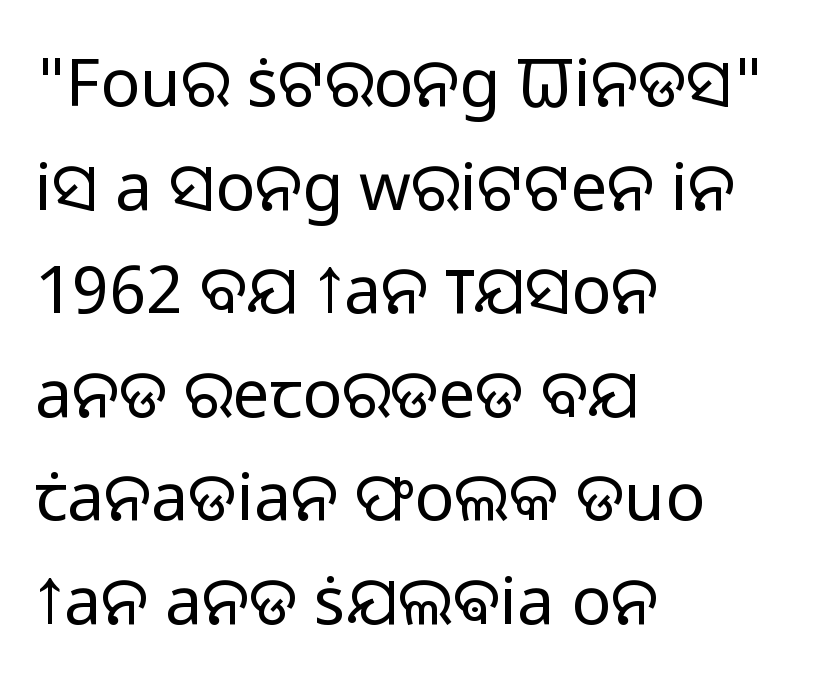
The image shows 66 px light sans-serif type, upright; set left-aligned, normal line spacing (1.57x), normal letter spacing, not underlined; low stroke contrast and a medium x-height.
